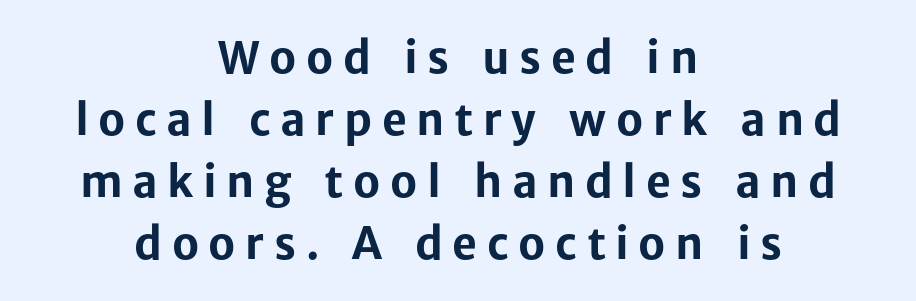
Is the type bold? Yes — the strokes are clearly thick and heavy. Honestly, the letter spacing is so wide it's the main thing you notice. Regarding serifs, this sample does without them. Successive baselines arrive at the customary interval. Note the varied advance widths — an 'i' is clearly narrower than an 'm'. Notice how the passage keeps no hard edge, just a central spine.
